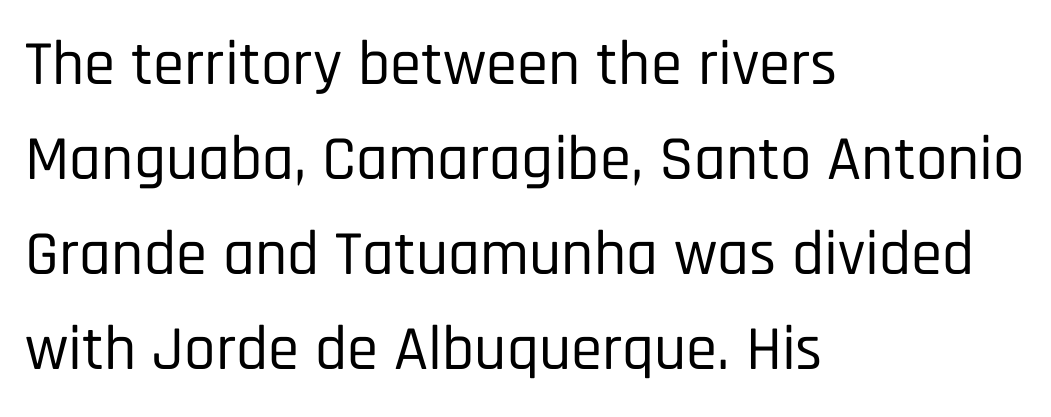
Italic: no, the glyphs are upright roman. Compared with typical body copy, the letter spacing here is the same. Normally led — the rows are evenly, conventionally spaced. Think of a printed novel: that variable character pitch is what you see here. To sum up the face: it is a sans, with no serifs.
